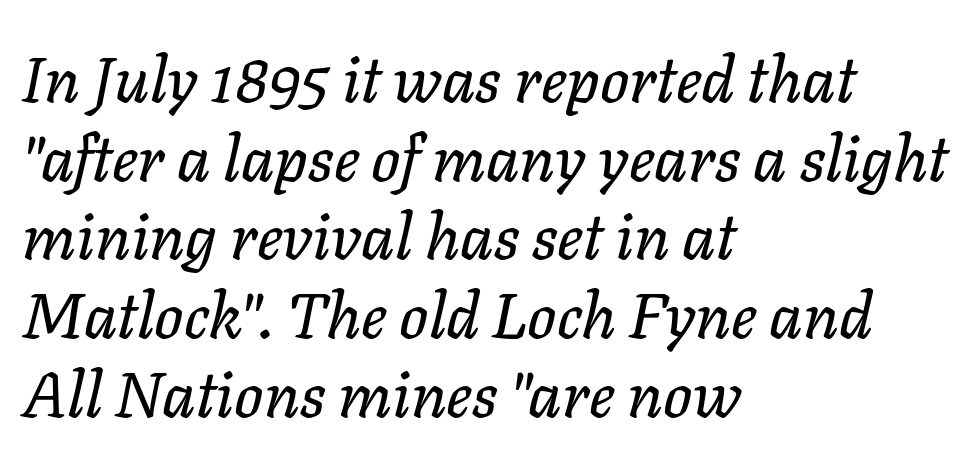
{"italic": "yes", "lean": "right", "slant_degrees": 11, "width": "normal", "stroke_contrast": "low", "x_height": "medium", "monospaced": "no", "underline": "no", "align": "left", "line_spacing_ratio": 1.23, "letter_spacing": "normal", "letter_spacing_em": 0.0, "glyph_px": 64}
